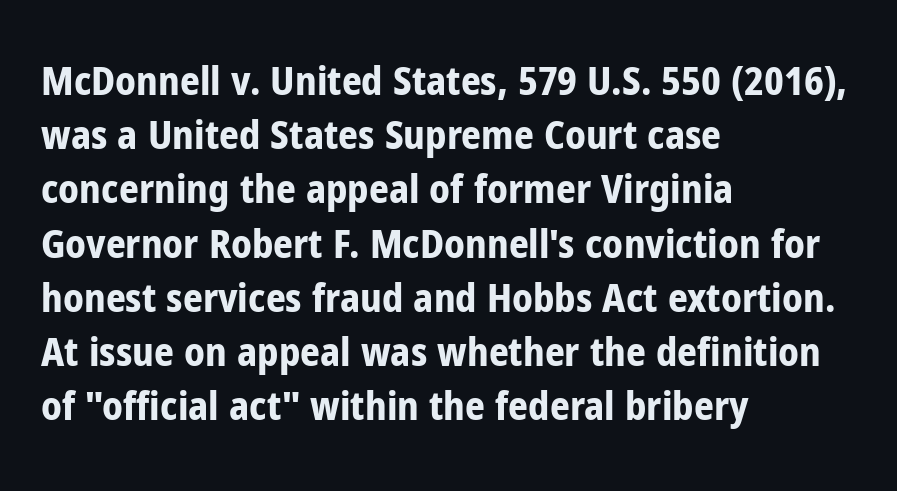
{"serif": "no", "italic": "no", "bold": "yes", "weight": "bold", "width": "condensed", "stroke_contrast": "low", "x_height": "medium", "monospaced": "no", "underline": "no", "align": "left", "line_spacing": "normal", "line_spacing_ratio": 1.39, "letter_spacing": "normal", "letter_spacing_em": 0.0, "glyph_px": 39}
